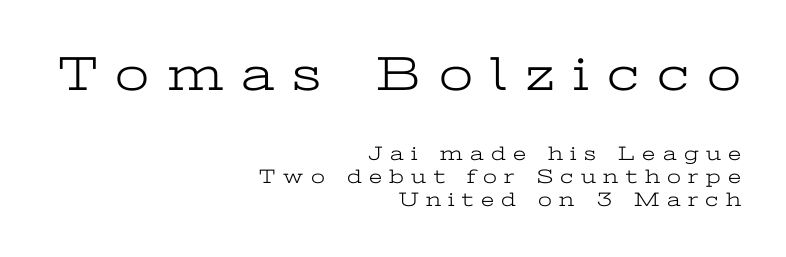
Little horizontal feet cap the strokes, marking this as serif type. Size hierarchy here favors the leading block over the trailing one. Each letter keeps its own natural width here, so spacing adapts to shape. Words float on clear page, feet unadorned. Loose tracking; the words dissolve into strings of separated letters.
